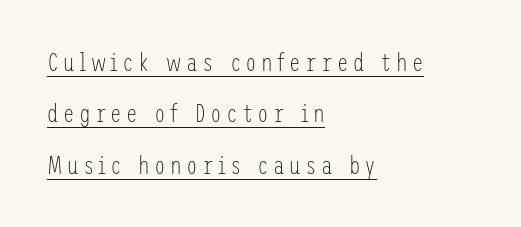
The image shows 26 px text type, upright; set left-aligned, loose line spacing (1.98x), underlined.
